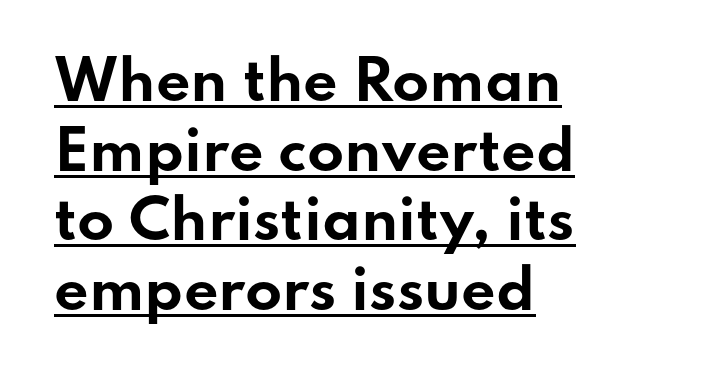
The image shows 54 px bold, wide sans-serif type, upright; set left-aligned, normal line spacing (1.29x), normal letter spacing, underlined; low stroke contrast and a small x-height.
